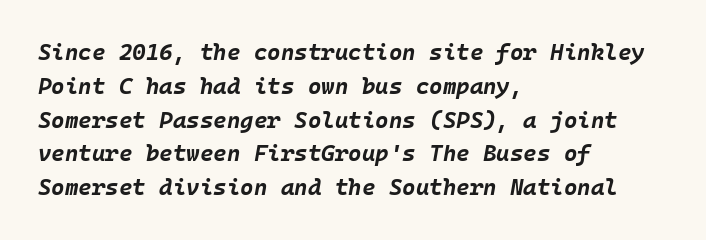
Normally led — the rows are evenly, conventionally spaced. Check under the words: just untouched page. Glyph-to-glyph distance matches everyday printed text. The lettering tilts uniformly, giving the passage an italic look. Visually the block forms a straight wall on the left and a jagged coastline on the right. Stroke thickness is high; the sample reads as a true bold.
